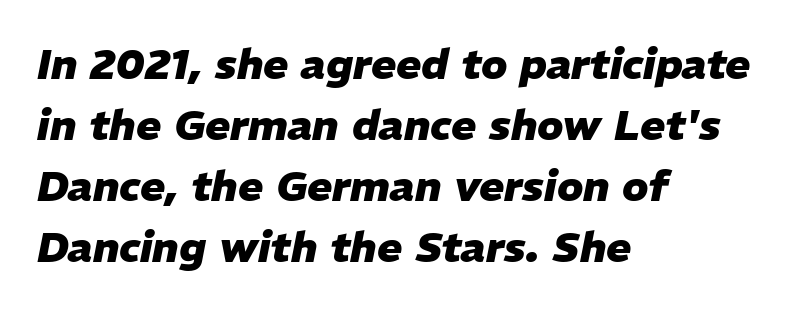
Q: Is the text bold? A: Yes.
Q: Is the text italic (slanted)? A: Yes, it leans right by about 11 degrees.
Q: Is the text underlined? A: No.
Q: How is the paragraph aligned? A: Left-aligned.
Q: Is the spacing between letters normal or unusually wide? A: Normal.
Q: Is the spacing between lines tight, normal or loose? A: Normal.
Q: Width (condensed, normal, or wide)? A: Normal.
Q: Stroke contrast? A: Low.
Q: x-height? A: Medium.
Q: Monospaced? A: No.
